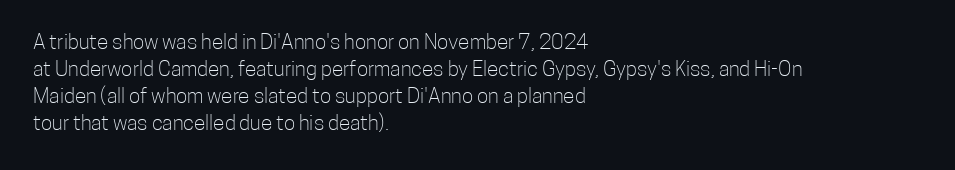
The passage shown is not underscored anywhere. Summary of vertical rhythm: regular, with standard interline spacing. The rag falls on the right side of this text block. Notice how the stems are strictly vertical — no italics here. Vertical stems look standard width or narrower in stroke.
